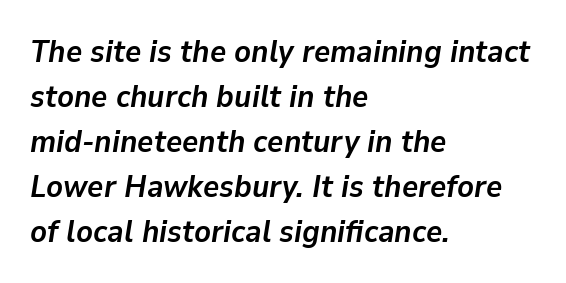
The image shows 31 px semibold type, italic (leaning right); set left-aligned, normal line spacing (1.45x), normal letter spacing, not underlined; low stroke contrast and a medium x-height.
